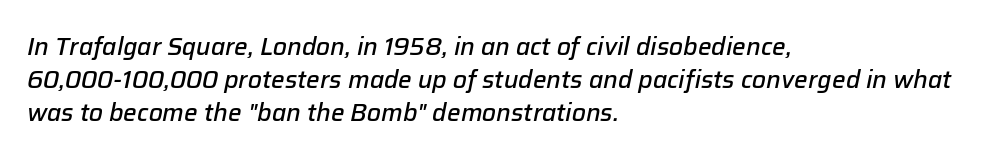
Is the type slanted? Yes — the strokes lean at a clear angle. Honestly, the row spacing looks completely unremarkable. These lines are set flush left with a ragged right edge. No word sits above an underline.
